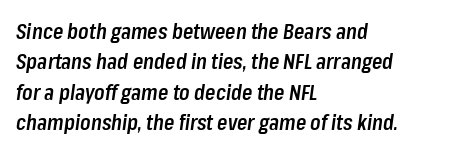
{"italic": "yes", "lean": "right", "slant_degrees": 8, "bold": "semi", "underline": "no", "align": "left", "line_spacing": "normal", "line_spacing_ratio": 1.45, "letter_spacing": "normal", "letter_spacing_em": 0.0, "glyph_px": 21}
